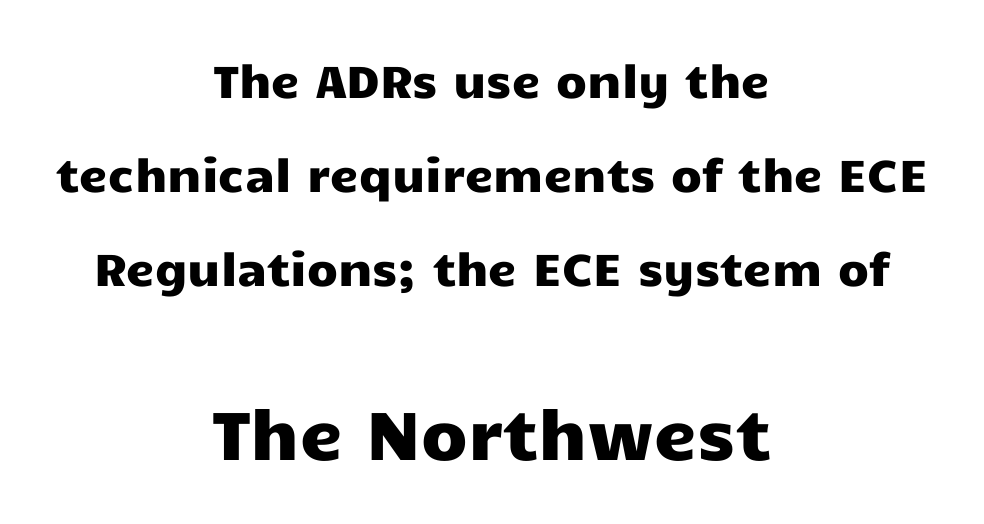
Small over large — that's the arrangement of the two blocks here. The space beneath each line is pristine and unruled. Typographically, this falls in the sans-serif category. Quick note: interline space is abundant. A typesetter would call this proportional, since set widths differ per character. You can tell it's not italic because the verticals are truly vertical.
